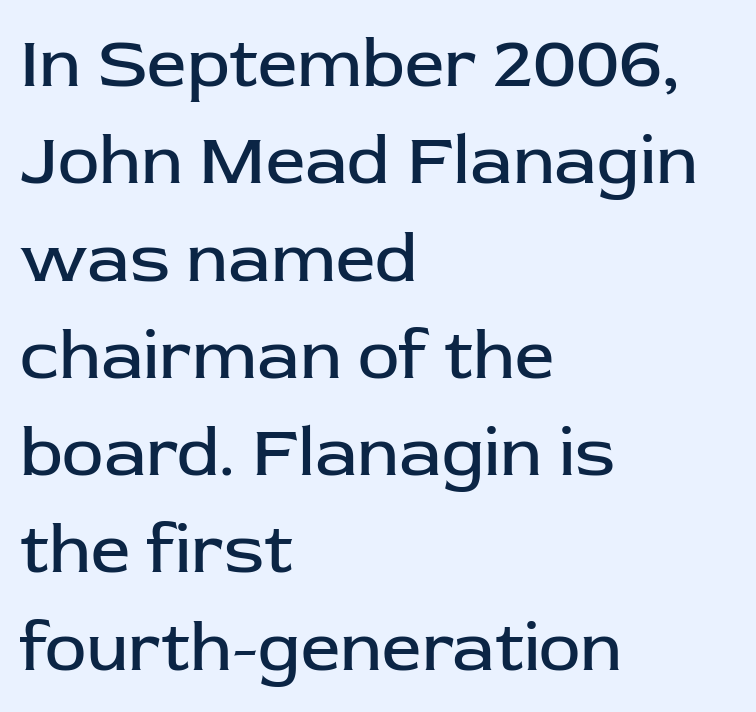
The image shows 70 px regular-weight sans-serif type, upright; set left-aligned, normal line spacing (1.39x), normal letter spacing, not underlined; low stroke contrast and a medium x-height.
